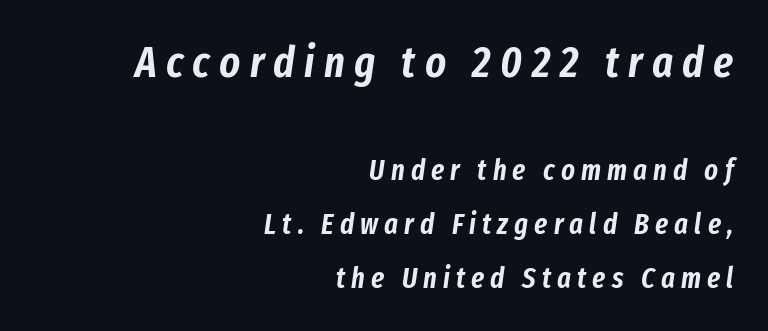
{"italic": "yes", "lean": "right", "slant_degrees": 8, "width": "condensed", "stroke_contrast": "low", "x_height": "medium", "monospaced": "no", "underline": "no", "align": "right", "line_spacing_ratio": 1.86, "letter_spacing": "wide", "letter_spacing_em": 0.21, "larger_block": "first", "size_ratio": 1.52, "glyph_px": 44}
